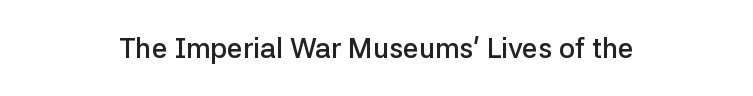
The image shows 28 px semibold sans-serif type, upright; set centered, normal letter spacing, not underlined; low stroke contrast and a medium x-height.
